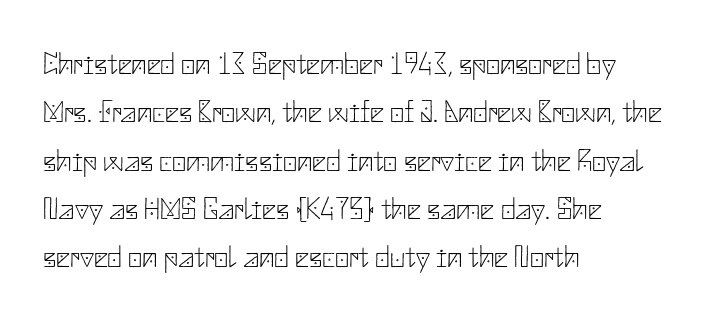
The image shows 31 px thin sans-serif type, upright; set left-aligned, normal line spacing (1.56x), normal letter spacing, not underlined; low stroke contrast and a small x-height.
